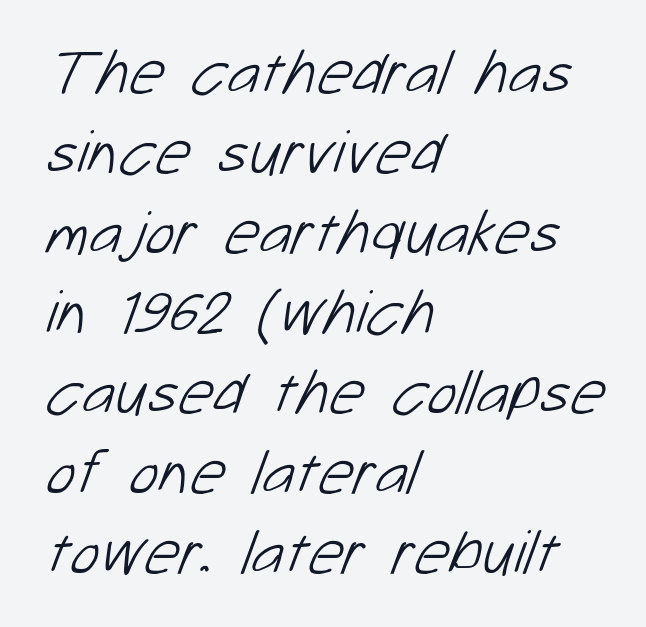
{"serif": "no", "bold": "no", "weight": "light", "width": "normal", "stroke_contrast": "low", "x_height": "medium", "monospaced": "no", "underline": "no", "align": "left", "line_spacing": "normal", "line_spacing_ratio": 1.29, "letter_spacing": "normal", "letter_spacing_em": 0.0, "glyph_px": 62}
